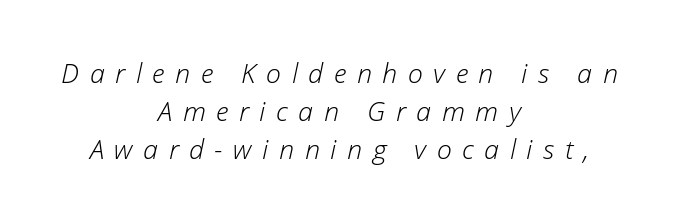
Any mark beneath the type? The region is blank. The face looks like a standard text weight, possibly lighter. The rendering inserts visible extra space after every character. The passage is arranged like a title page — every line centered. A normal amount of white space separates one row of letters from the next. Tall strokes in this sample are angled rather than plumb.
